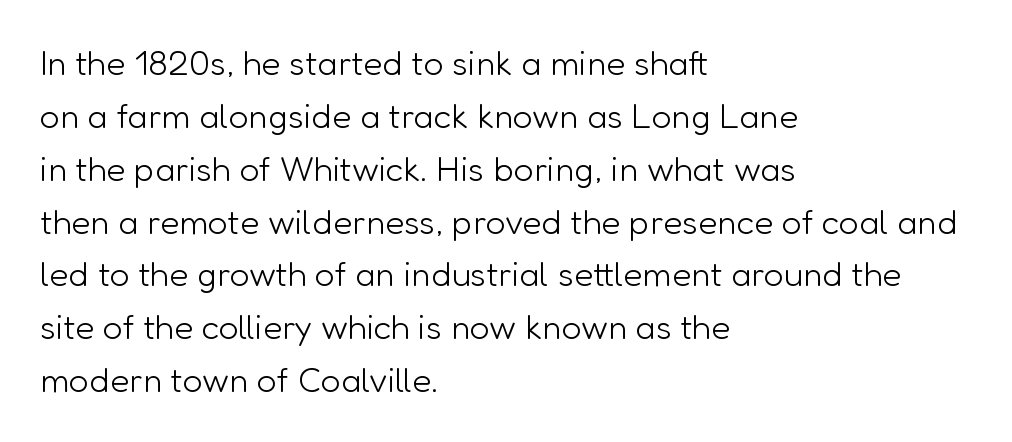
Italic: no, the glyphs are upright roman. Weight: in the light-to-regular range. Beneath every word, the page is bare. Default kerning and tracking; the words read as compact shapes. Compared with a centered layout, this one pins lines to the left instead.
